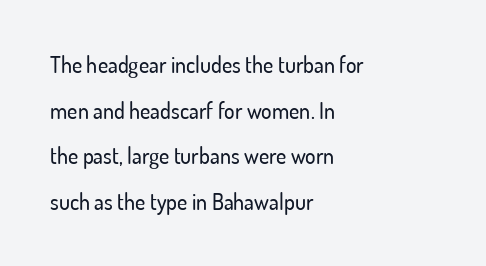
{"italic": "no", "underline": "no", "align": "left", "line_spacing": "loose", "line_spacing_ratio": 2.07, "letter_spacing": "normal", "letter_spacing_em": 0.0, "glyph_px": 22}
